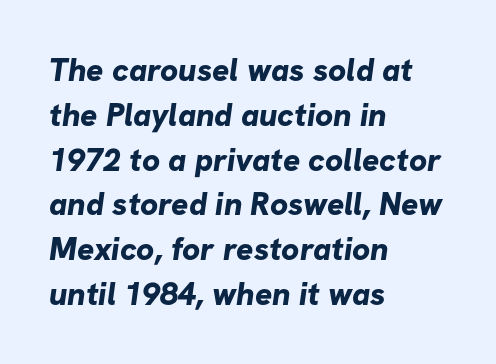
The image shows 32 px bold sans-serif type; set left-aligned, normal line spacing (1.4x), normal letter spacing, not underlined; low stroke contrast and a medium x-height.
